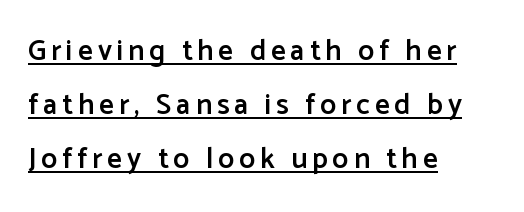
{"serif": "no", "italic": "no", "bold": "semi", "weight": "semibold", "width": "normal", "stroke_contrast": "low", "x_height": "medium", "monospaced": "no", "underline": "yes", "align": "left", "line_spacing_ratio": 1.86, "glyph_px": 29}
